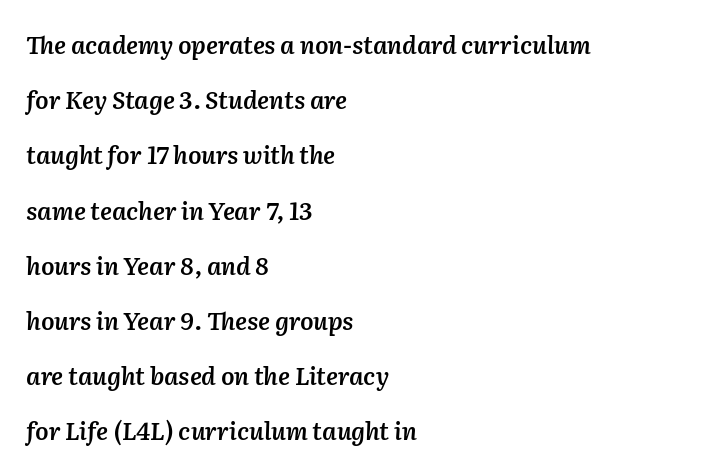
Notice the strokes are somewhat thickened but not fully heavy: this is a semibold. Quick note: underline off. The rendering applies a slant to the glyphs. The lines are quadded left.
